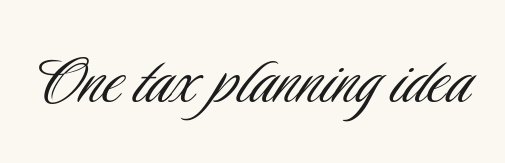
Q: Is the text bold? A: No.
Q: Is the text italic (slanted)? A: Yes.
Q: Is the typeface a serif or a sans-serif typeface? A: Sans-serif.
Q: Is the text underlined? A: No.
Q: Is the spacing between letters normal or unusually wide? A: Normal.
Q: Width (condensed, normal, or wide)? A: Condensed.
Q: Stroke contrast? A: Low.
Q: x-height? A: Small.
Q: Monospaced? A: No.
